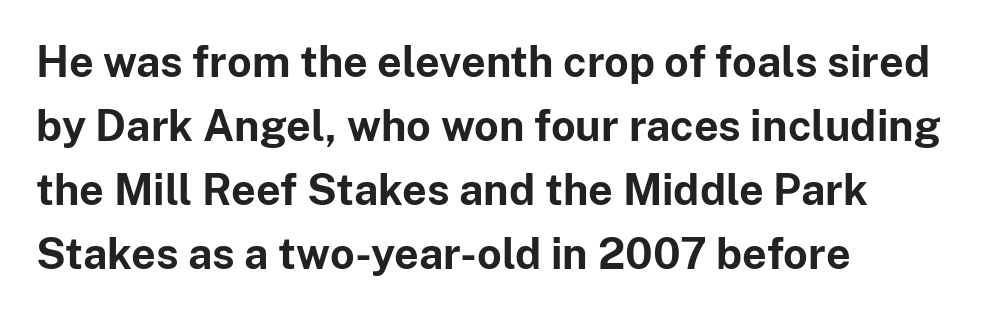
{"serif": "no", "italic": "no", "bold": "yes", "weight": "bold", "width": "normal", "stroke_contrast": "low", "x_height": "medium", "monospaced": "no", "underline": "no", "align": "left", "line_spacing": "normal", "line_spacing_ratio": 1.49, "letter_spacing": "normal", "letter_spacing_em": 0.0, "glyph_px": 43}
